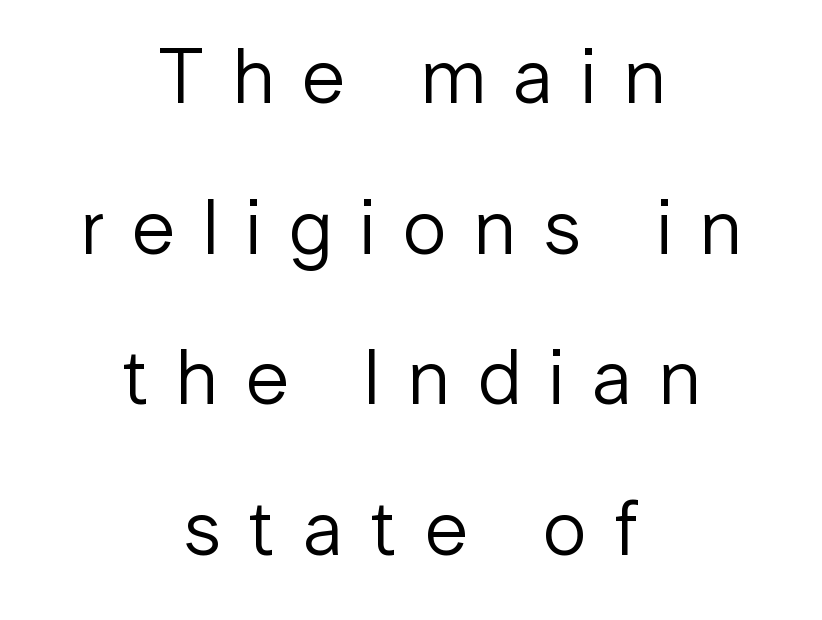
The image shows 78 px regular-weight sans-serif type, upright; set centered, loose line spacing (1.93x), unusually wide letter spacing (+0.36 em), not underlined; low stroke contrast and a medium x-height.
